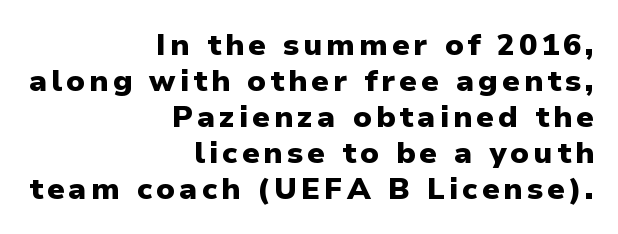
{"serif": "no", "italic": "no", "bold": "yes", "weight": "heavy", "width": "normal", "stroke_contrast": "low", "x_height": "medium", "monospaced": "no", "underline": "no", "align": "right", "line_spacing_ratio": 1.2, "glyph_px": 30}
